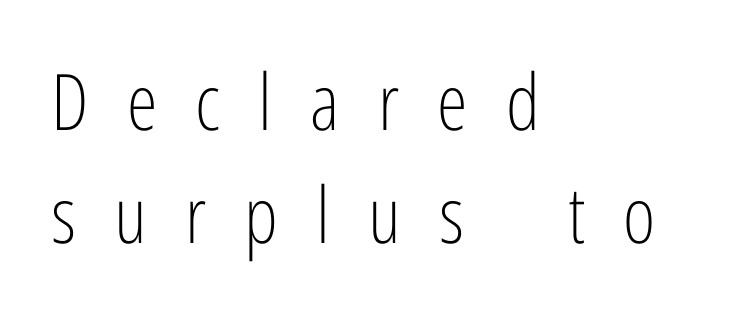
The rendering shows plain stroke endings on the letterforms — a sans-serif design. Words float on clear page, feet unadorned. Rendered with straight, roman letterforms. A typesetter would call this proportional, since set widths differ per character. The passage is arranged the way most books set body copy — flush left. Loose tracking; the words dissolve into strings of separated letters.
